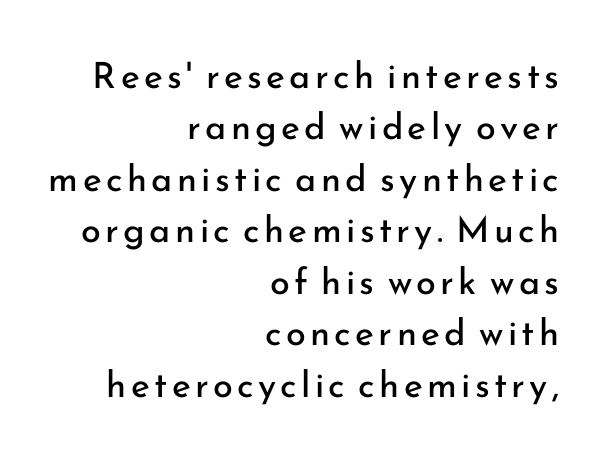
{"serif": "no", "italic": "no", "bold": "no", "weight": "regular", "width": "normal", "stroke_contrast": "low", "x_height": "small", "monospaced": "no", "underline": "no", "align": "right", "line_spacing": "normal", "line_spacing_ratio": 1.43, "glyph_px": 36}
